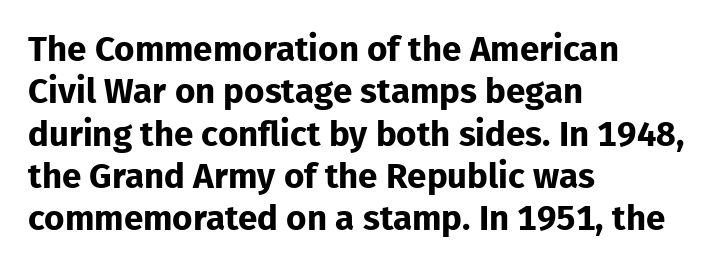
{"serif": "no", "italic": "no", "bold": "yes", "weight": "bold", "width": "normal", "stroke_contrast": "low", "x_height": "medium", "monospaced": "no", "underline": "no", "align": "left", "line_spacing_ratio": 1.21, "letter_spacing": "normal", "letter_spacing_em": 0.0, "glyph_px": 35}
